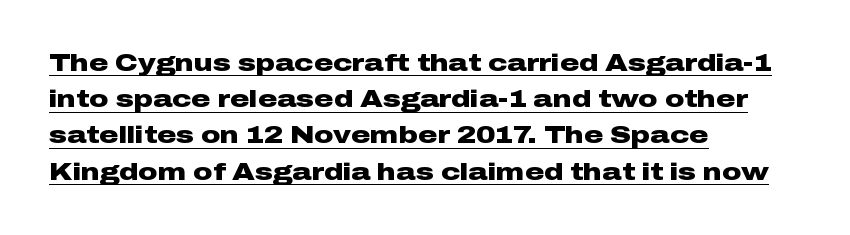
Q: Is the text bold? A: Yes.
Q: Is the text italic (slanted)? A: No, it is upright.
Q: Is the text underlined? A: Yes.
Q: How is the paragraph aligned? A: Left-aligned.
Q: Is the spacing between letters normal or unusually wide? A: Normal.
Q: Is the spacing between lines tight, normal or loose? A: Normal.
